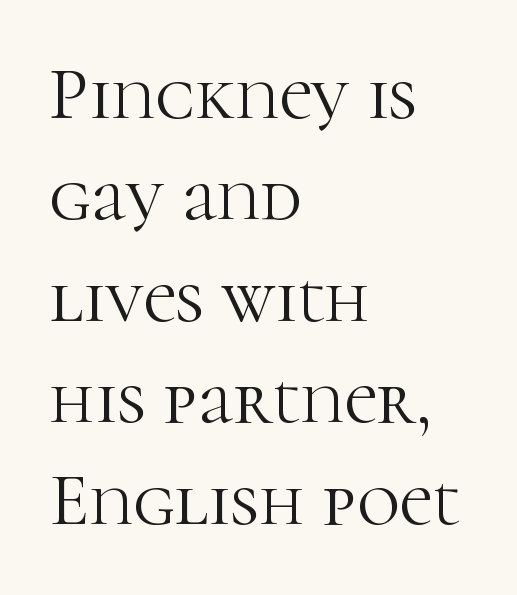
Horizontal alignment here is leftward, the default for most running prose. Unlike a clean sans, this face finishes its strokes with serifs. Proportional: the letters do not fall into vertical columns. The designer left line spacing at the default. This reads as an unemphasized weight, regular at the heaviest. Short note: letters normally spaced.
